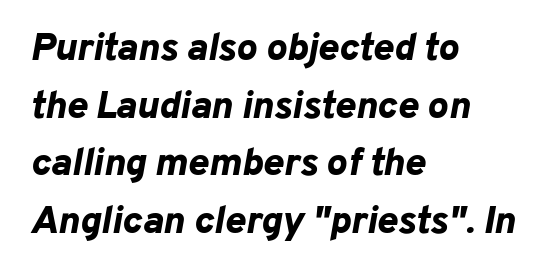
{"italic": "yes", "lean": "right", "slant_degrees": 10, "bold": "yes", "weight": "bold", "width": "normal", "stroke_contrast": "low", "x_height": "medium", "monospaced": "no", "underline": "no", "align": "left", "line_spacing": "normal", "line_spacing_ratio": 1.48, "letter_spacing": "normal", "letter_spacing_em": 0.0, "glyph_px": 39}
